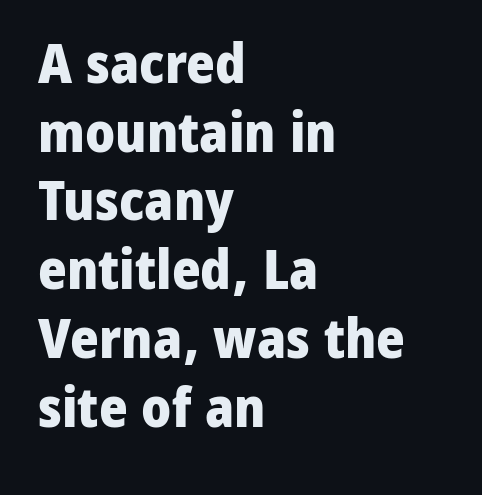
{"serif": "no", "italic": "no", "bold": "yes", "weight": "heavy", "width": "normal", "stroke_contrast": "low", "x_height": "medium", "monospaced": "no", "underline": "no", "align": "left", "line_spacing": "normal", "line_spacing_ratio": 1.25, "letter_spacing": "normal", "letter_spacing_em": 0.0, "glyph_px": 55}
